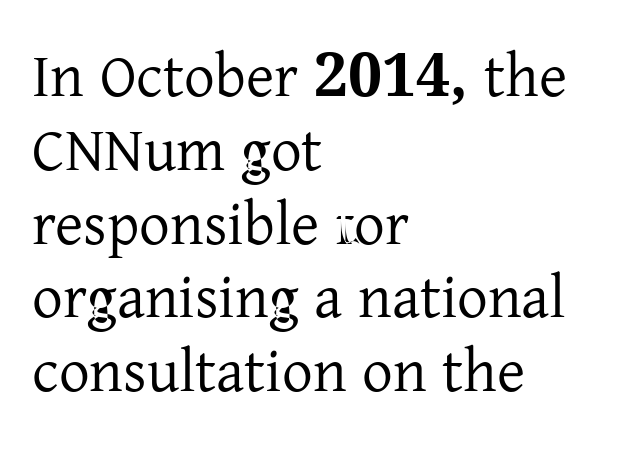
The image shows 61 px serif type, upright; set left-aligned, line spacing 1.21x, normal letter spacing, not underlined; low stroke contrast and a medium x-height.
